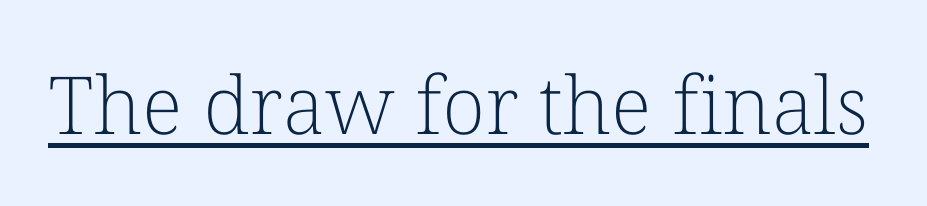
{"serif": "yes", "italic": "no", "bold": "no", "weight": "light", "width": "normal", "stroke_contrast": "low", "x_height": "medium", "monospaced": "no", "underline": "yes", "letter_spacing": "normal", "letter_spacing_em": 0.0, "glyph_px": 80}
